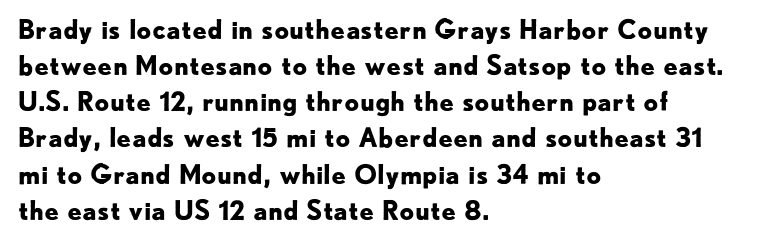
{"italic": "no", "bold": "yes", "underline": "no", "align": "left", "line_spacing": "normal", "line_spacing_ratio": 1.39, "letter_spacing": "normal", "letter_spacing_em": 0.0, "glyph_px": 26}
